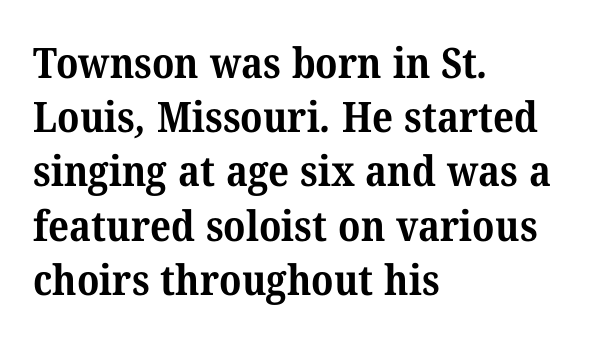
{"serif": "yes", "bold": "yes", "weight": "bold", "width": "normal", "stroke_contrast": "medium", "x_height": "medium", "monospaced": "no", "underline": "no", "align": "left", "line_spacing": "normal", "line_spacing_ratio": 1.29, "letter_spacing": "normal", "letter_spacing_em": 0.0, "glyph_px": 42}
